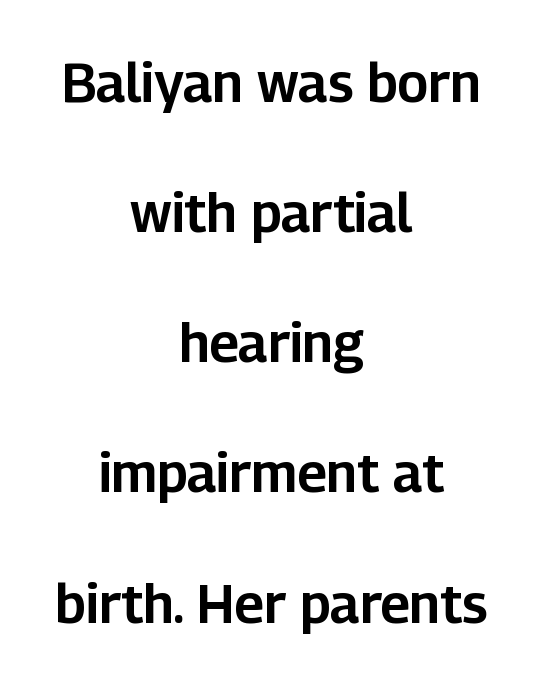
{"serif": "no", "italic": "no", "width": "normal", "stroke_contrast": "low", "x_height": "medium", "monospaced": "no", "underline": "no", "align": "center", "line_spacing": "loose", "line_spacing_ratio": 2.41, "letter_spacing": "normal", "letter_spacing_em": 0.0, "glyph_px": 54}
